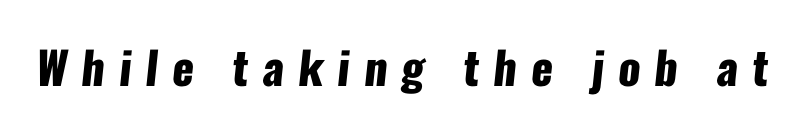
The image shows 45 px heavy, condensed sans-serif type; set unusually wide letter spacing (+0.31 em), not underlined; low stroke contrast and a medium x-height.
